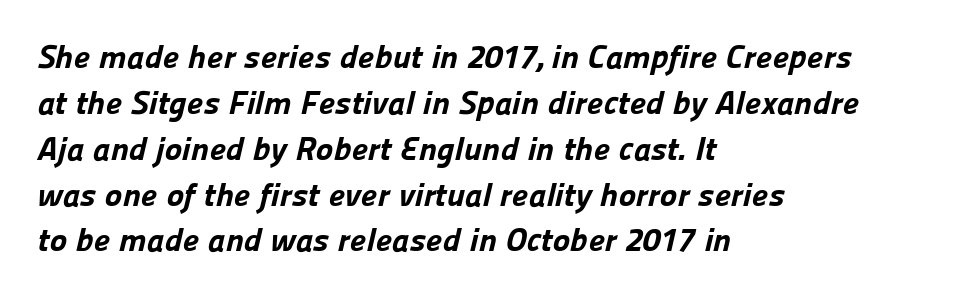
I'd call this a sans setting — the letters go barefoot. Each glyph is drawn with heavy, bold strokes. The tracking reads as untouched default to a designer's eye. Rule under the text: the space is simply empty.
